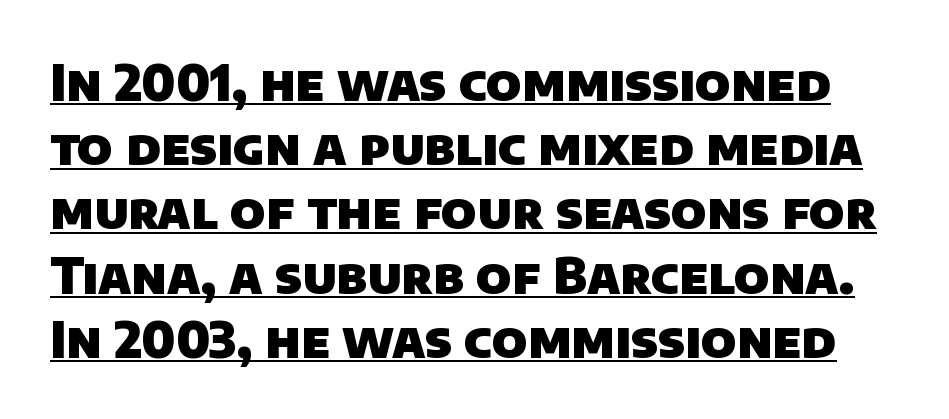
Q: Is the text bold? A: Yes.
Q: Is the typeface a serif or a sans-serif typeface? A: Sans-serif.
Q: Is the text underlined? A: Yes.
Q: Is the spacing between letters normal or unusually wide? A: Normal.
Q: Is the spacing between lines tight, normal or loose? A: Normal.
Q: Width (condensed, normal, or wide)? A: Normal.
Q: Stroke contrast? A: Low.
Q: x-height? A: Large.
Q: Monospaced? A: No.
